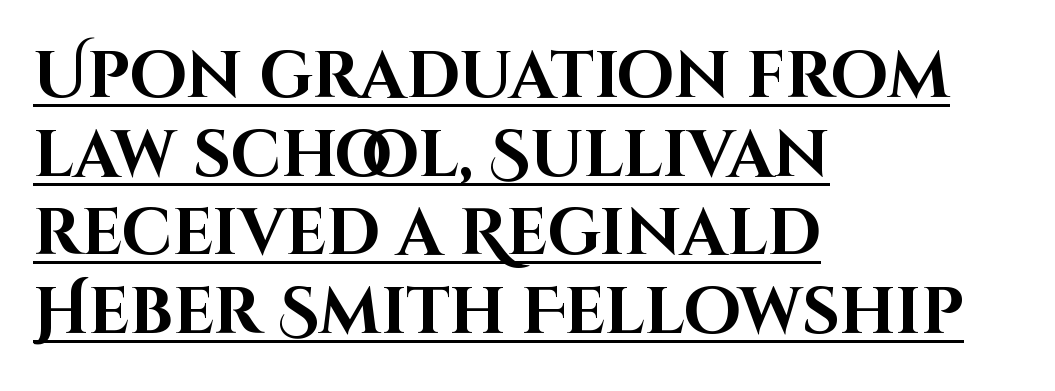
{"serif": "no", "italic": "no", "bold": "yes", "weight": "bold", "width": "normal", "stroke_contrast": "high", "x_height": "large", "monospaced": "no", "underline": "yes", "align": "left", "line_spacing_ratio": 1.21, "letter_spacing": "normal", "letter_spacing_em": 0.0, "glyph_px": 65}
